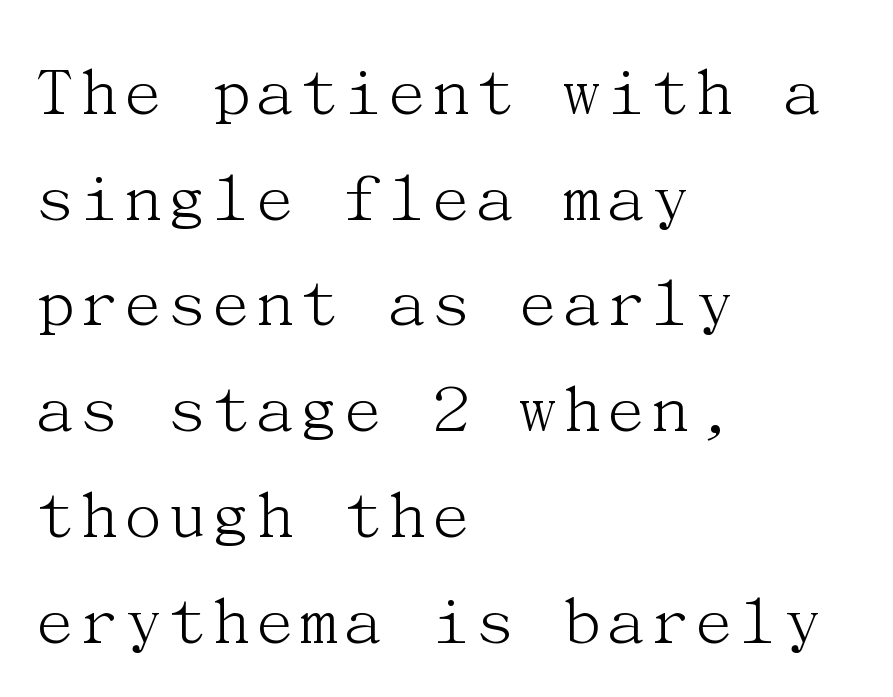
The image shows 75 px light serif type, upright; set left-aligned, normal line spacing (1.41x), normal letter spacing, not underlined; medium stroke contrast and a medium x-height.
